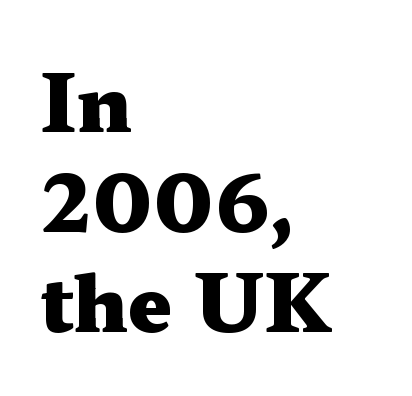
Pretty heavy lettering here — definitely bold. Unlike a clean sans, this face finishes its strokes with serifs. The tracking reads as untouched default to a designer's eye. The letters stand straight up with perfectly vertical stems. Notice how descenders clear the ascenders below comfortably — that's standard leading.
